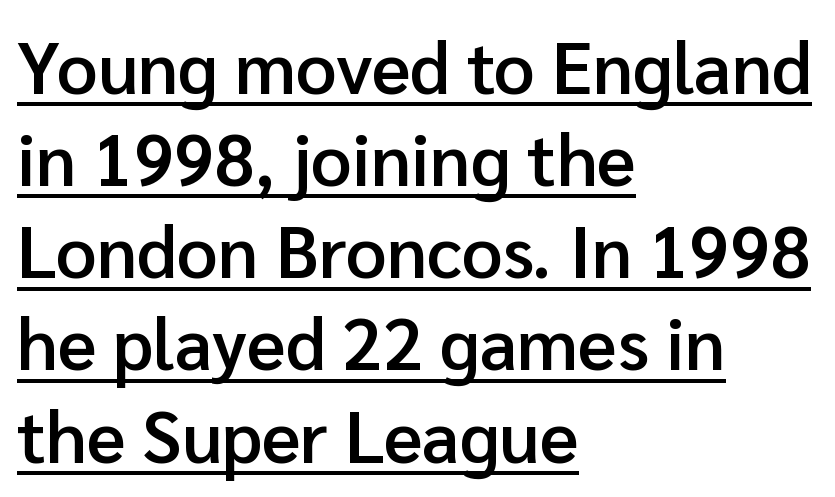
{"serif": "no", "italic": "no", "bold": "semi", "weight": "semibold", "width": "normal", "stroke_contrast": "low", "x_height": "medium", "monospaced": "no", "underline": "yes", "align": "left", "line_spacing": "normal", "line_spacing_ratio": 1.28, "letter_spacing": "normal", "letter_spacing_em": 0.0, "glyph_px": 72}
